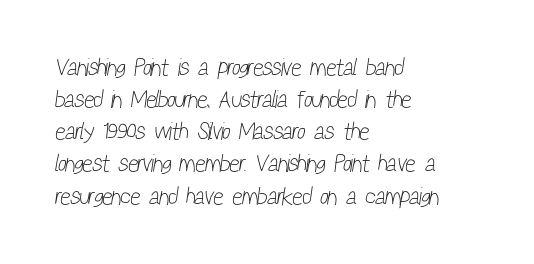
Q: Is the text bold? A: No.
Q: Is the text underlined? A: No.
Q: How is the paragraph aligned? A: Left-aligned.
Q: Is the spacing between letters normal or unusually wide? A: Normal.
Q: Is the spacing between lines tight, normal or loose? A: Normal.
